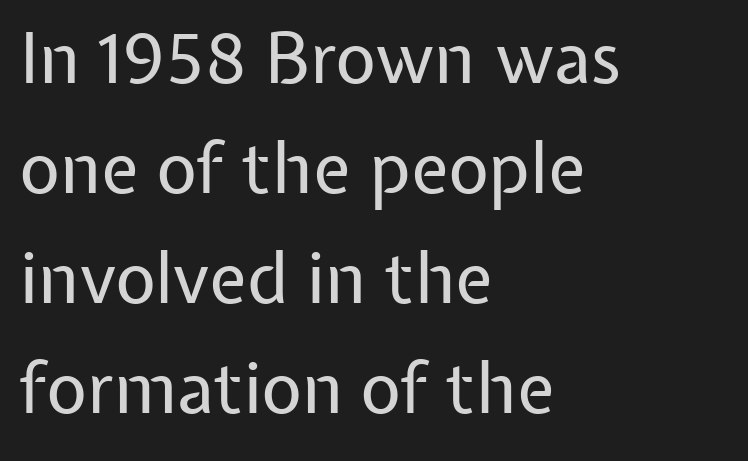
Q: Is the text bold? A: No.
Q: Is the text italic (slanted)? A: No, it is upright.
Q: Is the typeface a serif or a sans-serif typeface? A: Sans-serif.
Q: Is the text underlined? A: No.
Q: How is the paragraph aligned? A: Left-aligned.
Q: Is the spacing between letters normal or unusually wide? A: Normal.
Q: Is the spacing between lines tight, normal or loose? A: Normal.
Q: Width (condensed, normal, or wide)? A: Normal.
Q: Stroke contrast? A: Low.
Q: x-height? A: Medium.
Q: Monospaced? A: No.
